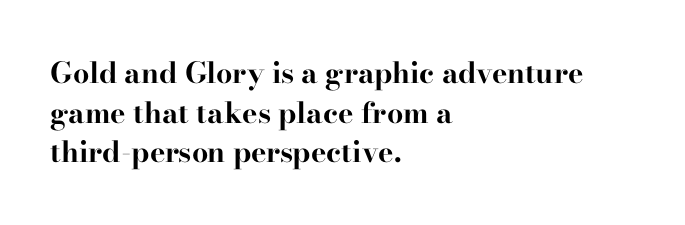
Q: Is the text bold? A: Yes.
Q: Is the text italic (slanted)? A: No, it is upright.
Q: Is the typeface a serif or a sans-serif typeface? A: Serif.
Q: Is the text underlined? A: No.
Q: How is the paragraph aligned? A: Left-aligned.
Q: Is the spacing between letters normal or unusually wide? A: Normal.
Q: Is the spacing between lines tight, normal or loose? A: Normal.
Q: Width (condensed, normal, or wide)? A: Wide.
Q: Stroke contrast? A: High.
Q: x-height? A: Small.
Q: Monospaced? A: No.
